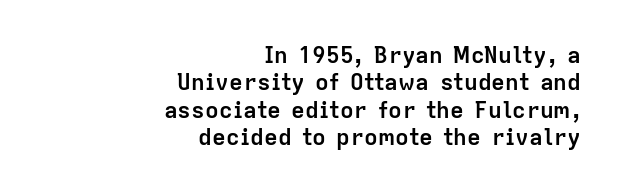
{"italic": "no", "bold": "yes", "underline": "no", "align": "right", "line_spacing_ratio": 1.19, "letter_spacing": "normal", "letter_spacing_em": 0.0, "glyph_px": 23}
